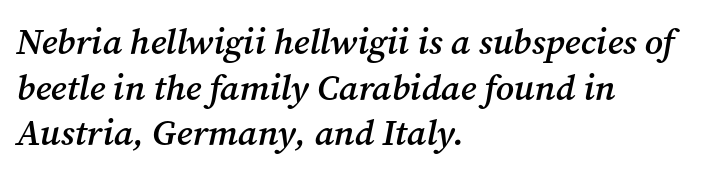
The image shows 36 px semibold serif type, italic (leaning right); set left-aligned, normal line spacing (1.27x), normal letter spacing, not underlined; medium stroke contrast and a medium x-height.
